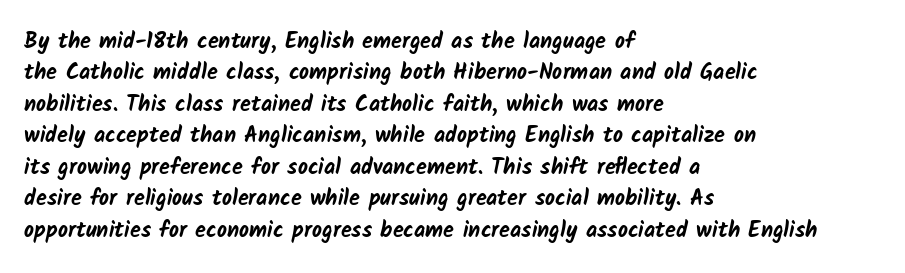
The image shows 22 px bold type; set left-aligned, normal line spacing (1.43x), normal letter spacing, not underlined.
